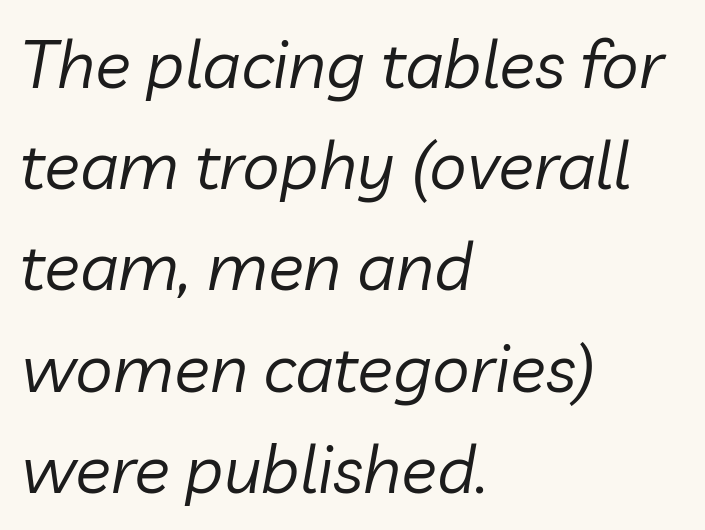
Q: Is the text bold? A: No.
Q: Is the text italic (slanted)? A: Yes, it leans right by about 10 degrees.
Q: Is the text underlined? A: No.
Q: How is the paragraph aligned? A: Left-aligned.
Q: Is the spacing between letters normal or unusually wide? A: Normal.
Q: Is the spacing between lines tight, normal or loose? A: Normal.
Q: Width (condensed, normal, or wide)? A: Normal.
Q: Stroke contrast? A: Low.
Q: x-height? A: Medium.
Q: Monospaced? A: No.
